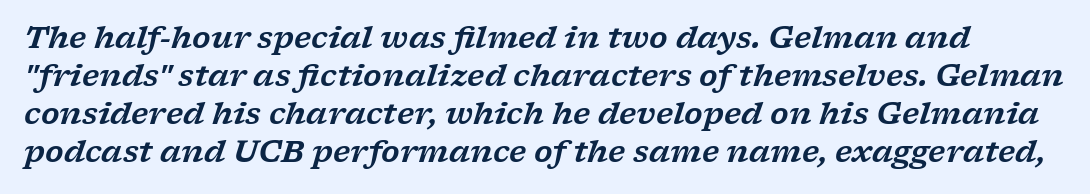
Each letter keeps its own natural width here, so spacing adapts to shape. Yep, that's italic — everything's leaning. Short note: letters normally spaced. Serifs: yes, visible at the terminals of the letterforms. Quick note: underline off.
